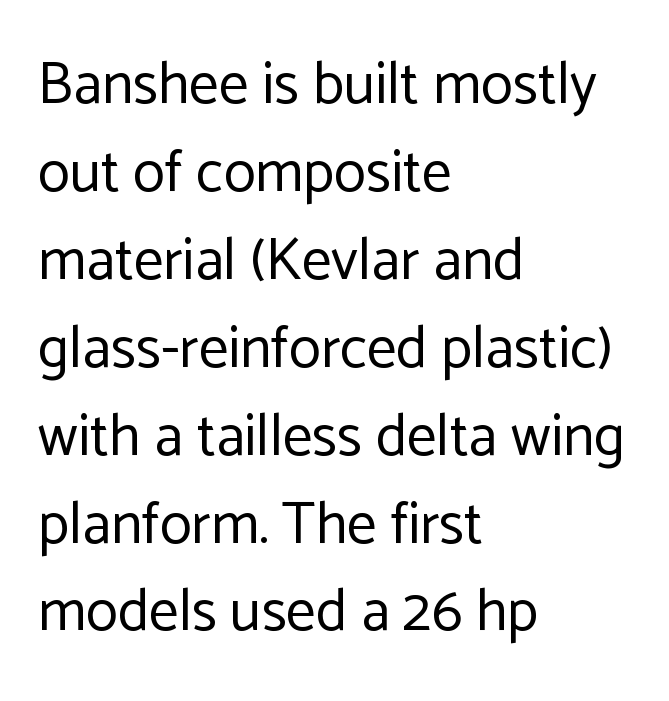
Q: Is the text bold? A: No.
Q: Is the text italic (slanted)? A: No, it is upright.
Q: Is the typeface a serif or a sans-serif typeface? A: Sans-serif.
Q: Is the text underlined? A: No.
Q: How is the paragraph aligned? A: Left-aligned.
Q: Is the spacing between letters normal or unusually wide? A: Normal.
Q: Is the spacing between lines tight, normal or loose? A: Normal.
Q: Width (condensed, normal, or wide)? A: Normal.
Q: Stroke contrast? A: Low.
Q: x-height? A: Medium.
Q: Monospaced? A: No.
